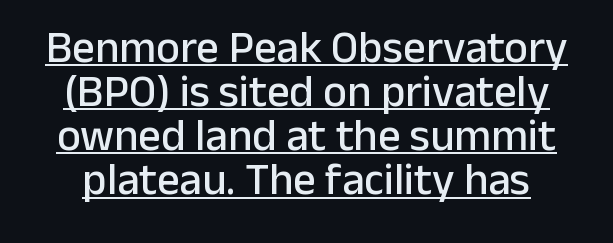
Q: Is the text italic (slanted)? A: No, it is upright.
Q: Is the typeface a serif or a sans-serif typeface? A: Sans-serif.
Q: Is the text underlined? A: Yes.
Q: How is the paragraph aligned? A: Centered.
Q: Is the spacing between letters normal or unusually wide? A: Normal.
Q: Is the spacing between lines tight, normal or loose? A: Tight.
Q: Width (condensed, normal, or wide)? A: Normal.
Q: Stroke contrast? A: Low.
Q: x-height? A: Medium.
Q: Monospaced? A: No.
